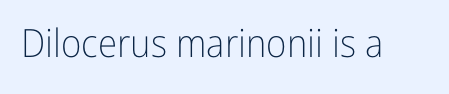
{"serif": "no", "italic": "no", "bold": "no", "weight": "light", "width": "condensed", "stroke_contrast": "low", "x_height": "medium", "monospaced": "no", "underline": "no", "letter_spacing": "normal", "letter_spacing_em": 0.0, "glyph_px": 39}
